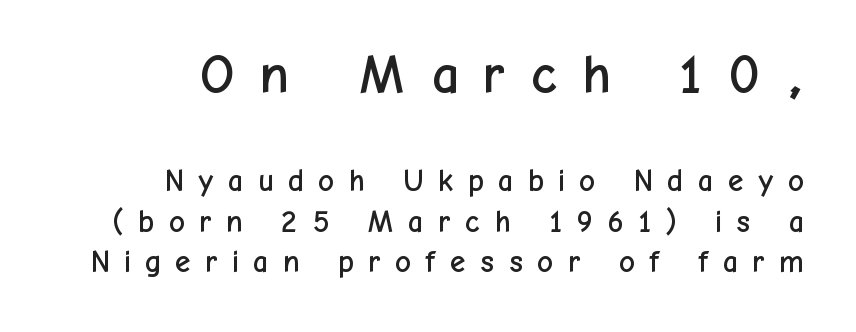
The image shows 55 px sans-serif type, upright; set right-aligned, normal line spacing (1.31x), unusually wide letter spacing (+0.43 em), not underlined; the first (top) block is 1.77x larger; low stroke contrast and a medium x-height.
